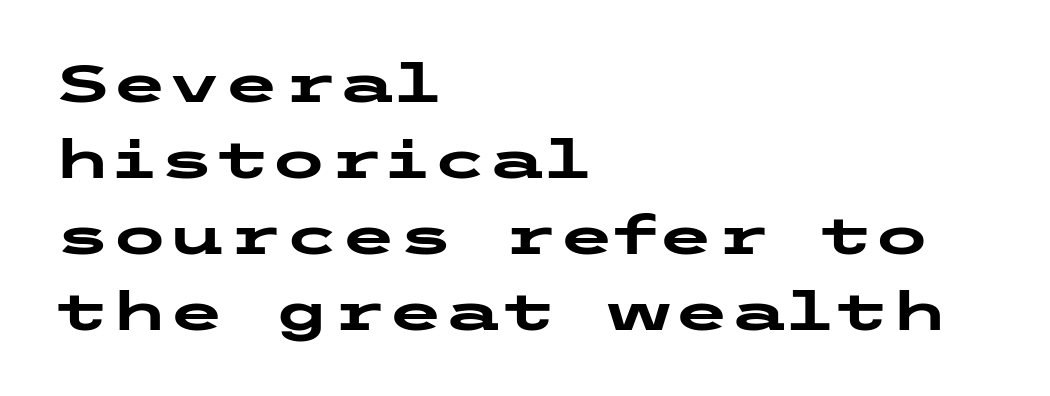
Q: Is the text bold? A: Yes.
Q: Is the text italic (slanted)? A: No, it is upright.
Q: Is the typeface a serif or a sans-serif typeface? A: Sans-serif.
Q: Is the text underlined? A: No.
Q: How is the paragraph aligned? A: Left-aligned.
Q: Is the spacing between letters normal or unusually wide? A: Normal.
Q: Is the spacing between lines tight, normal or loose? A: Normal.
Q: Width (condensed, normal, or wide)? A: Wide.
Q: Stroke contrast? A: Low.
Q: x-height? A: Medium.
